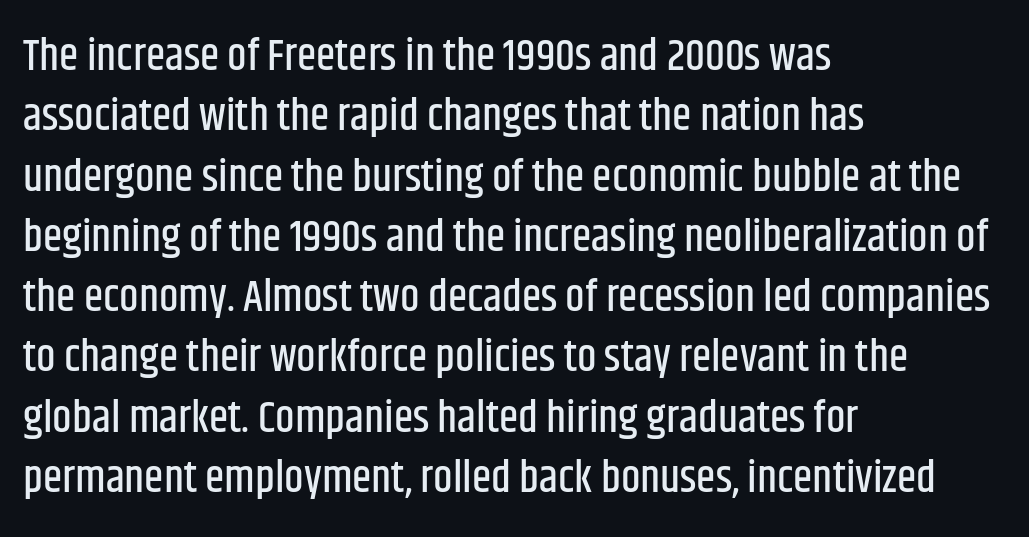
Italic? Not at all — the glyphs are vertical. Letter spacing: default. Here the designer chose a conventional face with non-uniform glyph widths. In terms of leading, this rendering sits right in the middle.
